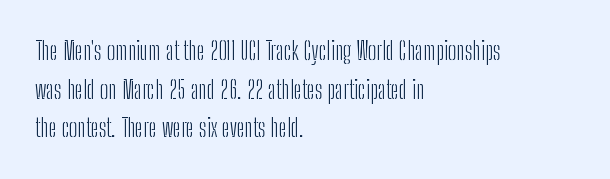
{"italic": "no", "bold": "no", "underline": "no", "align": "left", "line_spacing": "normal", "line_spacing_ratio": 1.55, "letter_spacing": "normal", "letter_spacing_em": 0.0, "glyph_px": 25}
